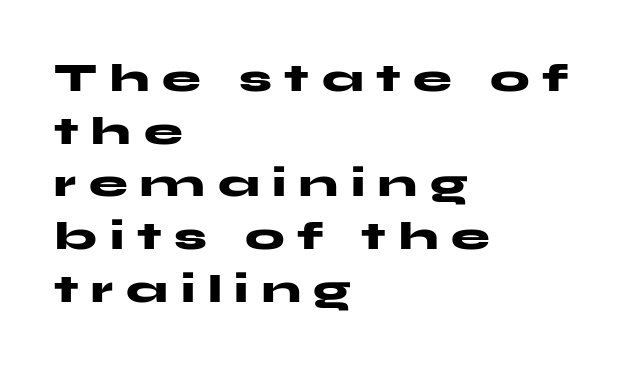
The text block is weighted toward the left margin, trailing off unevenly rightward. I'd describe the lettering as bold — thick and assertive. No italicization has been applied; the sample stays upright. The letters advance in unequal steps, a hallmark of proportional type. The passage shown is typeset with a sans-serif family. If you measured baseline to baseline, you'd find a middling distance.
